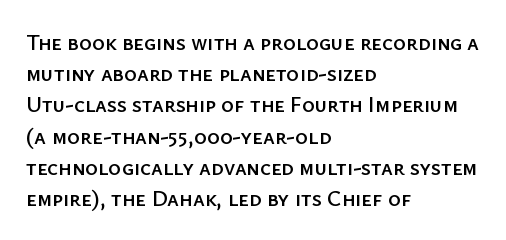
The image shows 22 px text type, upright; set left-aligned, normal line spacing (1.42x), normal letter spacing, not underlined.
